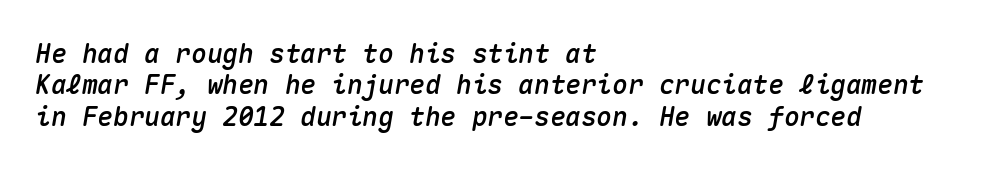
{"italic": "yes", "lean": "right", "slant_degrees": 10, "underline": "no", "align": "left", "line_spacing_ratio": 1.21, "letter_spacing": "normal", "letter_spacing_em": 0.0, "glyph_px": 26}
